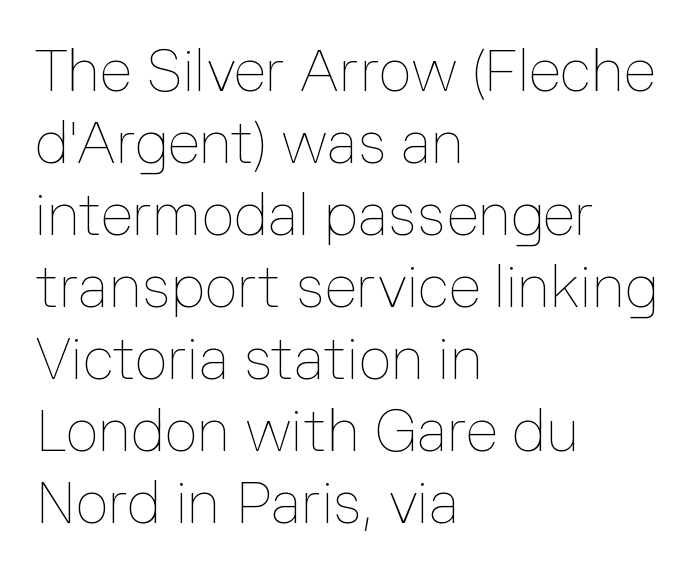
The image shows 58 px thin type, upright; set left-aligned, line spacing 1.24x, normal letter spacing, not underlined; low stroke contrast and a medium x-height.
